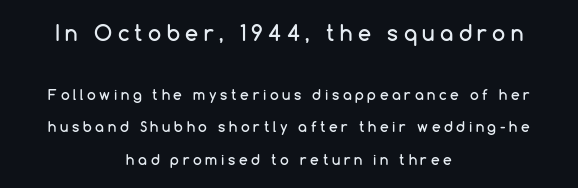
{"italic": "no", "underline": "no", "align": "center", "line_spacing": "loose", "line_spacing_ratio": 2.33, "letter_spacing": "wide", "letter_spacing_em": 0.26, "larger_block": "first", "size_ratio": 1.5, "glyph_px": 21}
